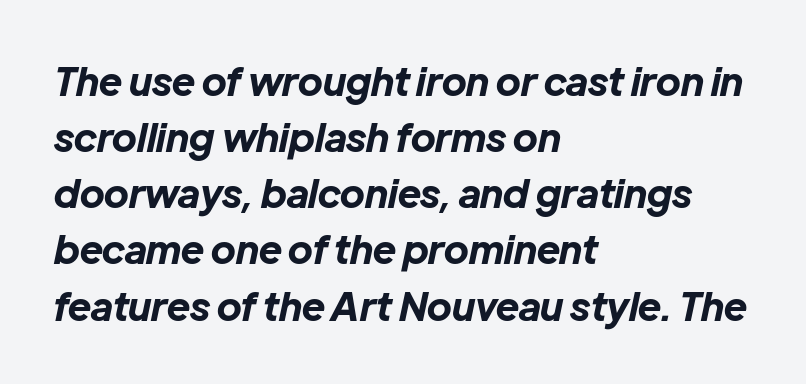
{"italic": "yes", "lean": "right", "slant_degrees": 12, "bold": "yes", "weight": "bold", "width": "normal", "stroke_contrast": "low", "x_height": "medium", "monospaced": "no", "underline": "no", "align": "left", "line_spacing": "normal", "line_spacing_ratio": 1.44, "letter_spacing": "normal", "letter_spacing_em": 0.0, "glyph_px": 39}
